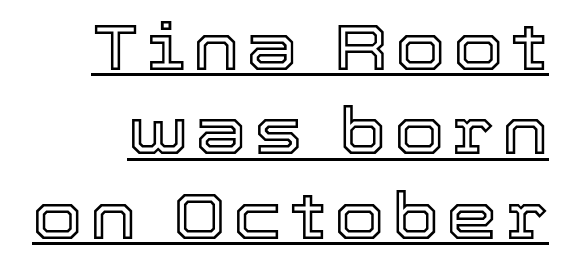
{"italic": "no", "width": "normal", "x_height": "medium", "monospaced": "no", "underline": "yes", "line_spacing": "normal", "line_spacing_ratio": 1.3, "glyph_px": 65}
